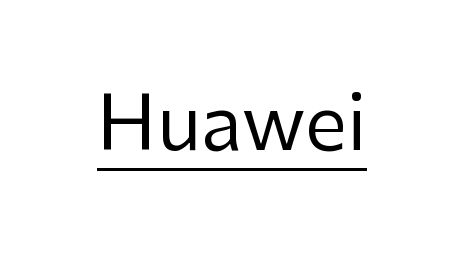
Posture: vertical. Type style note: lacks serifs. Does the copy run flush right? No — it is centered line by line. Varying glyph widths throughout — classic text-font behaviour.
